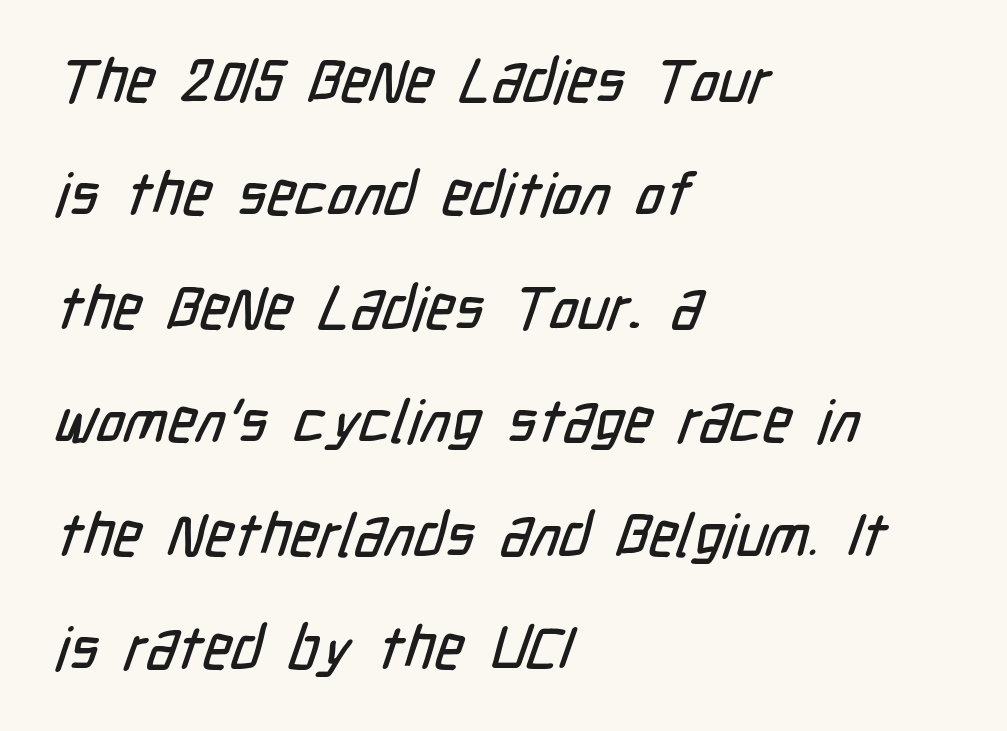
The foot of each line stays bare and open. The horizontal fit of the characters is conventional and even. The typesetter chose a ragged-right arrangement here. The letters advance in unequal steps, a hallmark of proportional type. You can tell from the bare stems that sans-serif type was used.
